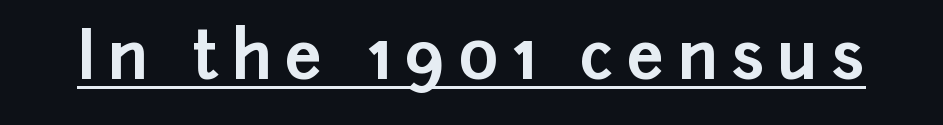
The image shows 66 px bold sans-serif type, upright; set unusually wide letter spacing (+0.2 em), underlined; low stroke contrast and a medium x-height.
